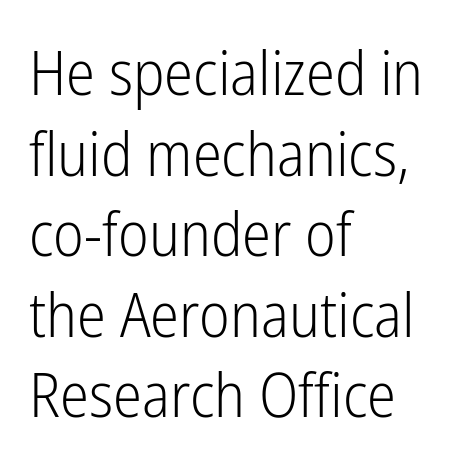
{"serif": "no", "italic": "no", "bold": "no", "weight": "light", "width": "condensed", "stroke_contrast": "low", "x_height": "medium", "monospaced": "no", "underline": "no", "align": "left", "line_spacing": "normal", "line_spacing_ratio": 1.32, "letter_spacing": "normal", "letter_spacing_em": 0.0, "glyph_px": 61}
